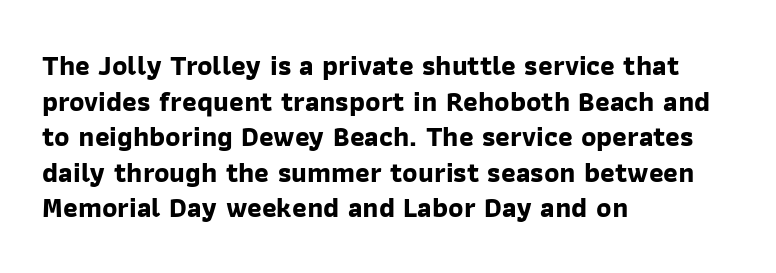
{"serif": "no", "bold": "yes", "weight": "bold", "width": "normal", "stroke_contrast": "low", "x_height": "medium", "monospaced": "no", "underline": "no", "align": "left", "line_spacing": "normal", "line_spacing_ratio": 1.27, "letter_spacing": "normal", "letter_spacing_em": 0.0, "glyph_px": 28}
